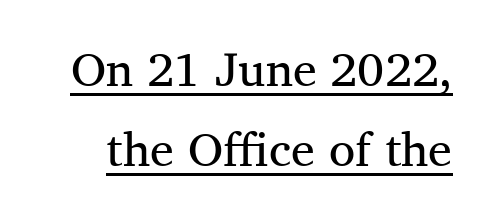
The image shows 48 px regular-weight serif type, upright; set normal line spacing (1.66x), normal letter spacing, underlined; medium stroke contrast and a medium x-height.
